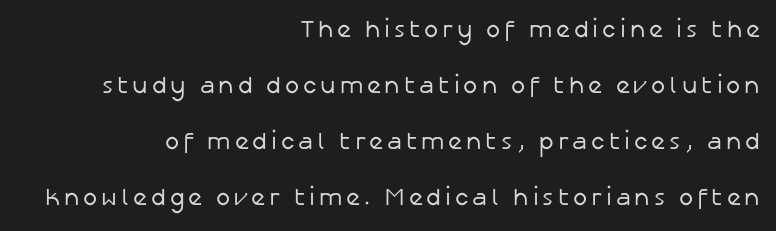
Line ends are locked; line starts wander. No italicization has been applied; the sample stays upright. Any mark beneath the type? The region is blank. Compared with typical paragraphs, the rows here are farther apart. This is not heavy type; no bold has been used.
